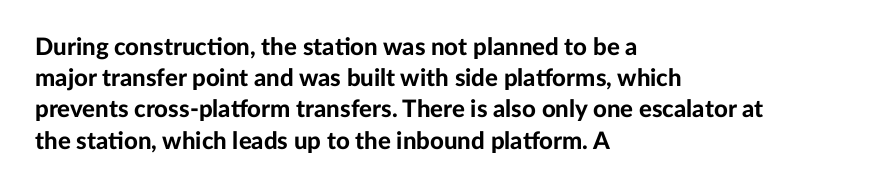
{"italic": "no", "bold": "yes", "underline": "no", "align": "left", "line_spacing": "normal", "line_spacing_ratio": 1.3, "letter_spacing": "normal", "letter_spacing_em": 0.0, "glyph_px": 24}
